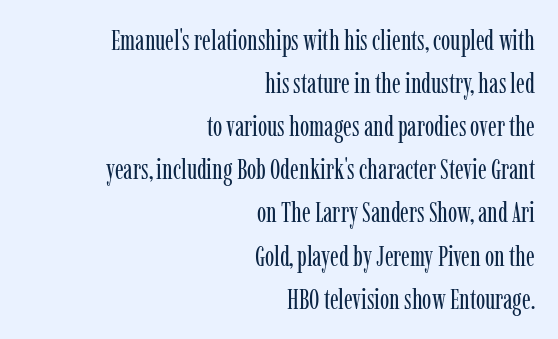
{"serif": "yes", "italic": "no", "bold": "no", "weight": "regular", "width": "condensed", "stroke_contrast": "low", "x_height": "medium", "monospaced": "no", "underline": "no", "align": "right", "line_spacing": "normal", "line_spacing_ratio": 1.54, "letter_spacing": "normal", "letter_spacing_em": 0.0, "glyph_px": 28}
